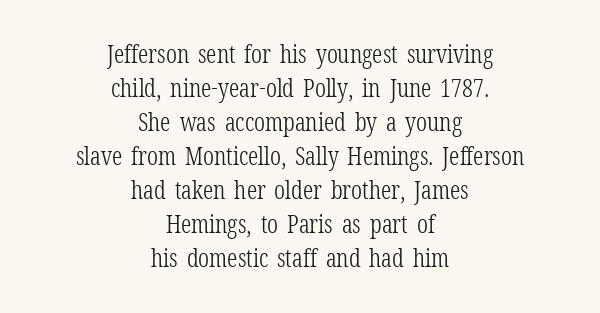
{"italic": "no", "bold": "no", "underline": "no", "align": "center", "line_spacing": "normal", "line_spacing_ratio": 1.36, "letter_spacing": "normal", "letter_spacing_em": 0.0, "glyph_px": 25}
